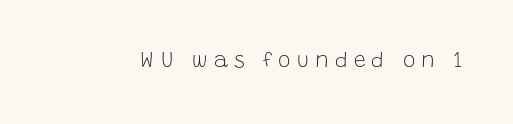
The image shows 21 px text type, upright; set unusually wide letter spacing (+0.29 em), not underlined.
